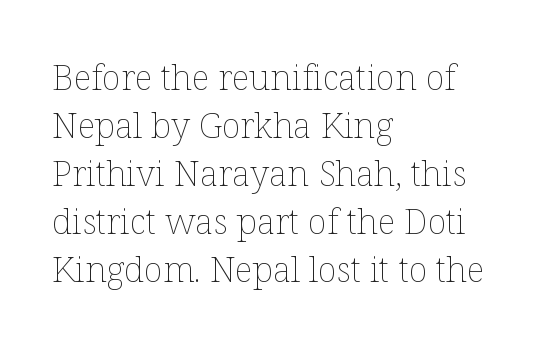
The image shows 35 px thin type, upright; set left-aligned, normal line spacing (1.37x), normal letter spacing, not underlined; low stroke contrast and a medium x-height.
